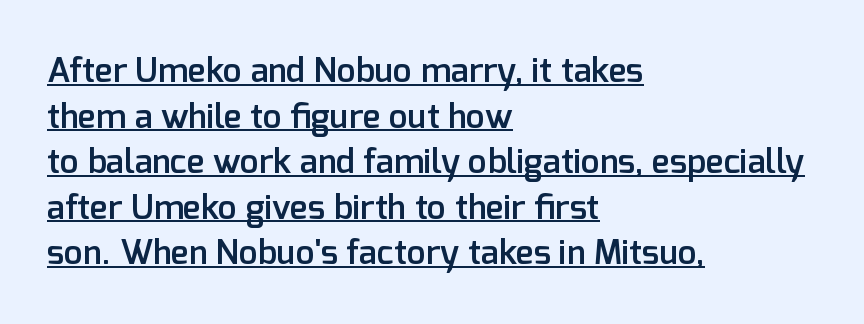
Each new line begins a customary step beneath the previous one. A baseline rule has been typeset under these characters. The letters stand upright; this is a roman face. Classification — sans serif. Teacher's note: observe the even left margin — that is flush-left alignment. These lines keep a tight, regular rhythm from letter to letter.
